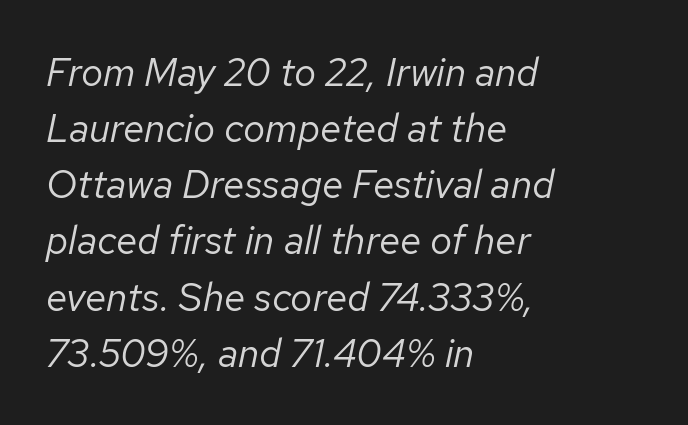
The image shows 39 px regular-weight type, italic (leaning right); set left-aligned, normal line spacing (1.44x), normal letter spacing, not underlined; low stroke contrast and a medium x-height.
